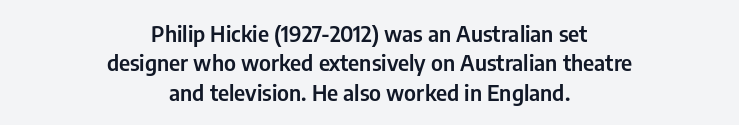
{"italic": "no", "underline": "no", "align": "center", "line_spacing": "normal", "line_spacing_ratio": 1.33, "letter_spacing": "normal", "letter_spacing_em": 0.0, "glyph_px": 22}
